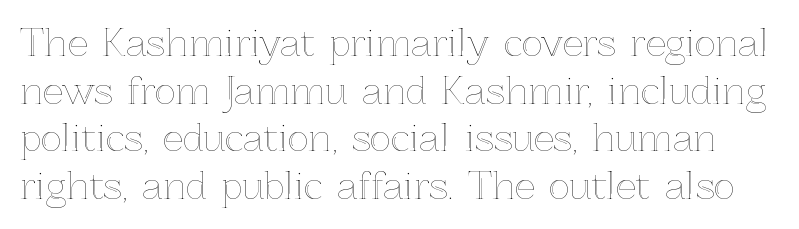
Q: Is the text italic (slanted)? A: No, it is upright.
Q: Is the text underlined? A: No.
Q: Is the spacing between letters normal or unusually wide? A: Normal.
Q: Is the spacing between lines tight, normal or loose? A: Normal.
Q: Width (condensed, normal, or wide)? A: Normal.
Q: x-height? A: Medium.
Q: Monospaced? A: No.
